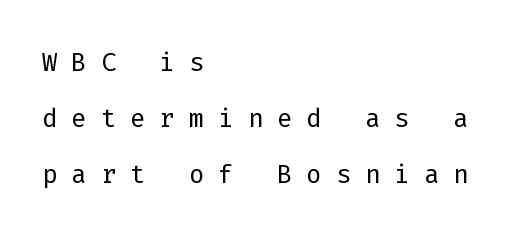
Q: Is the text bold? A: No.
Q: Is the text italic (slanted)? A: No, it is upright.
Q: Is the typeface a serif or a sans-serif typeface? A: Sans-serif.
Q: Is the text underlined? A: No.
Q: How is the paragraph aligned? A: Left-aligned.
Q: Is the spacing between letters normal or unusually wide? A: Unusually wide.
Q: Is the spacing between lines tight, normal or loose? A: Normal.
Q: Width (condensed, normal, or wide)? A: Normal.
Q: Stroke contrast? A: Low.
Q: x-height? A: Medium.
Q: Monospaced? A: Yes.
